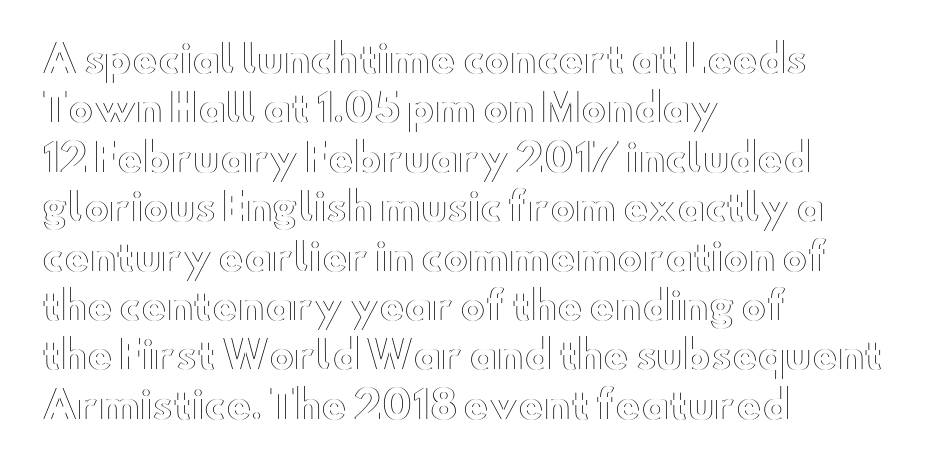
{"italic": "no", "width": "wide", "x_height": "small", "monospaced": "no", "underline": "no", "align": "left", "line_spacing": "normal", "line_spacing_ratio": 1.3, "letter_spacing": "normal", "letter_spacing_em": 0.0, "glyph_px": 38}
